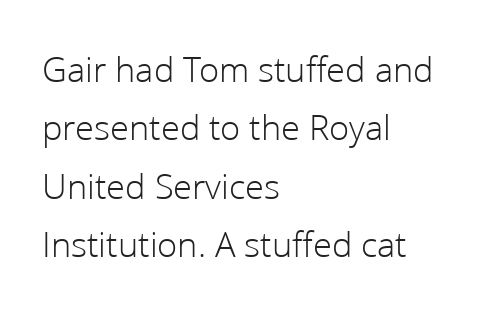
Q: Is the text bold? A: No.
Q: Is the text italic (slanted)? A: No, it is upright.
Q: Is the typeface a serif or a sans-serif typeface? A: Sans-serif.
Q: Is the text underlined? A: No.
Q: How is the paragraph aligned? A: Left-aligned.
Q: Is the spacing between letters normal or unusually wide? A: Normal.
Q: Is the spacing between lines tight, normal or loose? A: Normal.
Q: Width (condensed, normal, or wide)? A: Normal.
Q: Stroke contrast? A: Low.
Q: x-height? A: Medium.
Q: Monospaced? A: No.
